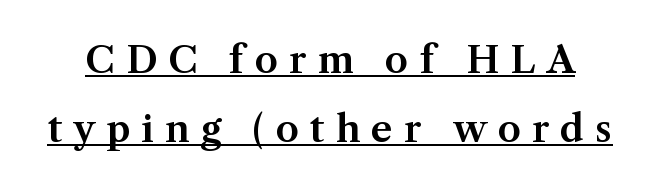
Q: Is the text italic (slanted)? A: No, it is upright.
Q: Is the typeface a serif or a sans-serif typeface? A: Serif.
Q: Is the text underlined? A: Yes.
Q: Is the spacing between letters normal or unusually wide? A: Unusually wide.
Q: Width (condensed, normal, or wide)? A: Normal.
Q: Stroke contrast? A: Medium.
Q: x-height? A: Medium.
Q: Monospaced? A: No.
